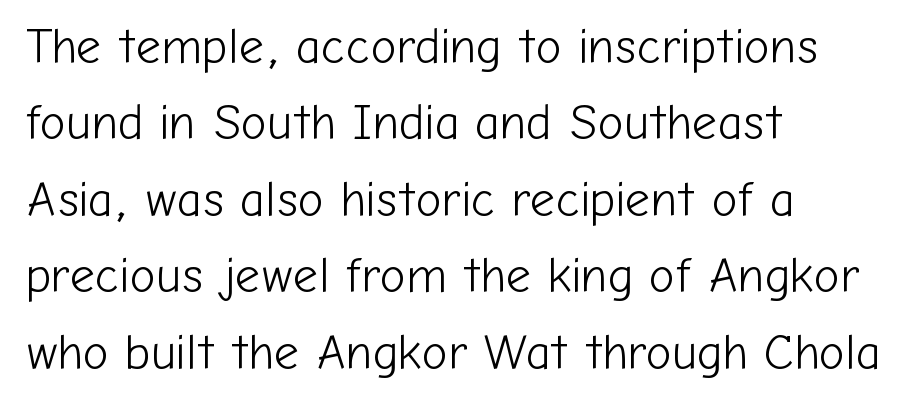
Q: Is the text bold? A: No.
Q: Is the text italic (slanted)? A: No, it is upright.
Q: Is the typeface a serif or a sans-serif typeface? A: Sans-serif.
Q: Is the text underlined? A: No.
Q: How is the paragraph aligned? A: Left-aligned.
Q: Is the spacing between letters normal or unusually wide? A: Normal.
Q: Is the spacing between lines tight, normal or loose? A: Normal.
Q: Width (condensed, normal, or wide)? A: Normal.
Q: Stroke contrast? A: Low.
Q: x-height? A: Medium.
Q: Monospaced? A: No.
